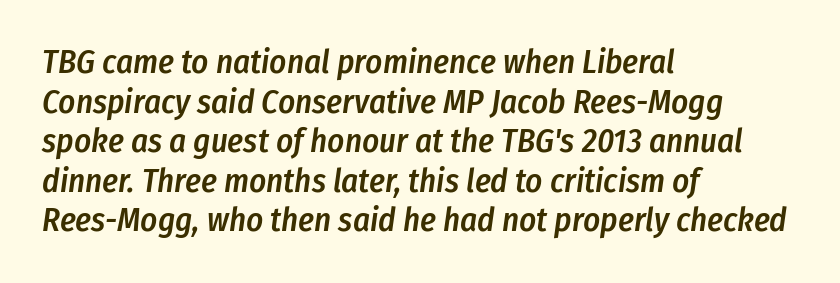
{"italic": "yes", "lean": "right", "slant_degrees": 8, "bold": "semi", "weight": "semibold", "width": "condensed", "stroke_contrast": "low", "x_height": "medium", "monospaced": "no", "underline": "no", "align": "left", "line_spacing_ratio": 1.2, "letter_spacing": "normal", "letter_spacing_em": 0.0, "glyph_px": 33}
